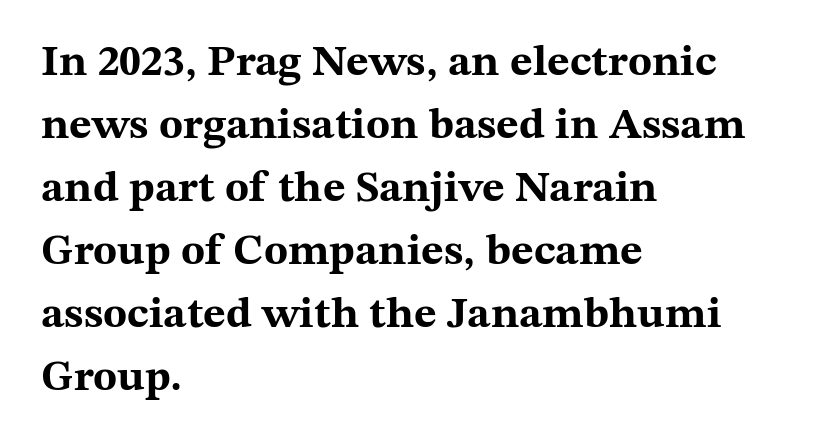
Q: Is the text bold? A: Yes.
Q: Is the text italic (slanted)? A: No, it is upright.
Q: Is the typeface a serif or a sans-serif typeface? A: Serif.
Q: Is the text underlined? A: No.
Q: How is the paragraph aligned? A: Left-aligned.
Q: Is the spacing between letters normal or unusually wide? A: Normal.
Q: Is the spacing between lines tight, normal or loose? A: Normal.
Q: Width (condensed, normal, or wide)? A: Wide.
Q: Stroke contrast? A: Medium.
Q: x-height? A: Medium.
Q: Monospaced? A: No.
